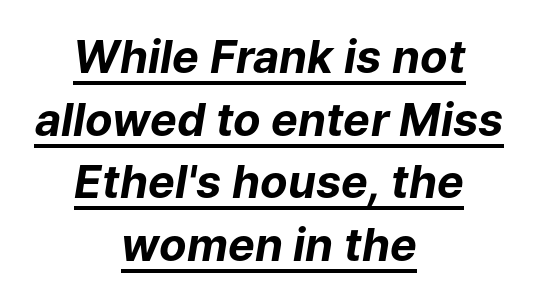
{"italic": "yes", "lean": "right", "slant_degrees": 9, "bold": "yes", "weight": "bold", "width": "normal", "stroke_contrast": "low", "x_height": "medium", "monospaced": "no", "underline": "yes", "align": "center", "line_spacing": "normal", "line_spacing_ratio": 1.39, "letter_spacing": "normal", "letter_spacing_em": 0.0, "glyph_px": 45}
